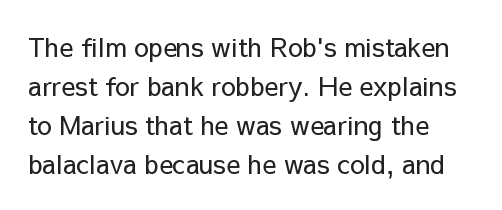
Q: Is the text bold? A: No.
Q: Is the text italic (slanted)? A: No, it is upright.
Q: Is the text underlined? A: No.
Q: How is the paragraph aligned? A: Left-aligned.
Q: Is the spacing between letters normal or unusually wide? A: Normal.
Q: Is the spacing between lines tight, normal or loose? A: Normal.
